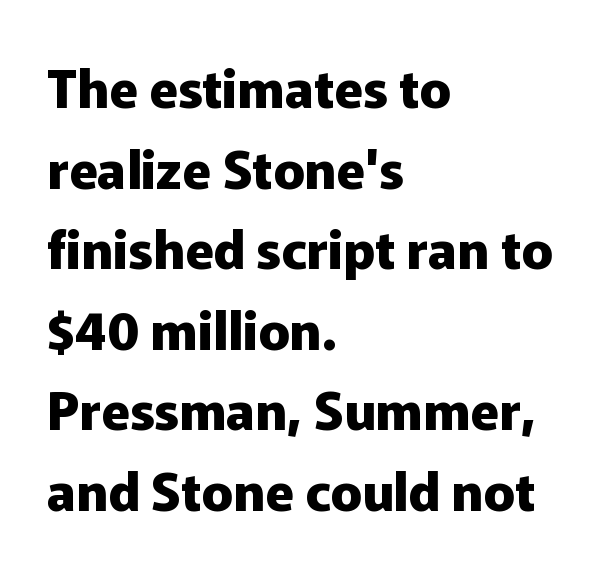
Q: Is the text bold? A: Yes.
Q: Is the text italic (slanted)? A: No, it is upright.
Q: Is the typeface a serif or a sans-serif typeface? A: Sans-serif.
Q: Is the text underlined? A: No.
Q: How is the paragraph aligned? A: Left-aligned.
Q: Is the spacing between letters normal or unusually wide? A: Normal.
Q: Is the spacing between lines tight, normal or loose? A: Normal.
Q: Width (condensed, normal, or wide)? A: Normal.
Q: Stroke contrast? A: Low.
Q: x-height? A: Medium.
Q: Monospaced? A: No.
